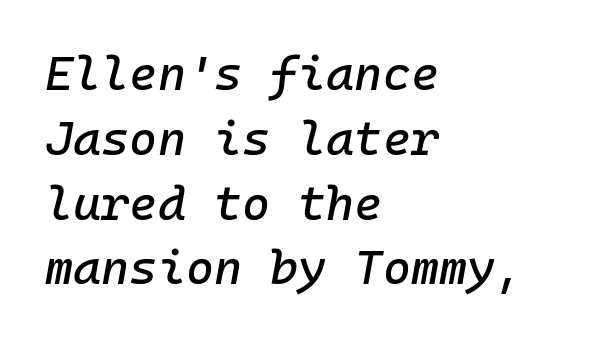
The font's italic variant was chosen for this text. The passage shown stacks its lines at a standard gap. The line texture is even and compact thanks to regular tracking. All the whitespace from short lines collects on the right. The face used here is monospaced, like something from a code editor. A bare baseline throughout the passage.
